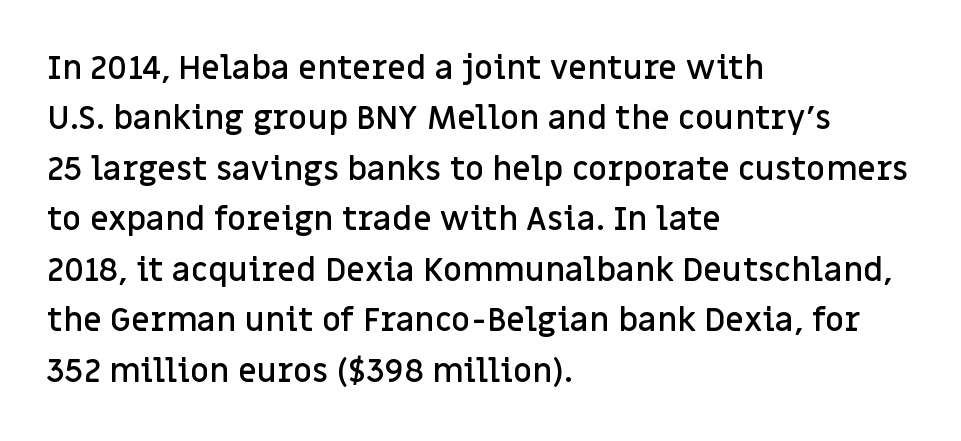
{"serif": "no", "italic": "no", "bold": "semi", "weight": "semibold", "width": "normal", "stroke_contrast": "low", "x_height": "large", "monospaced": "no", "underline": "no", "align": "left", "line_spacing": "normal", "line_spacing_ratio": 1.53, "letter_spacing": "normal", "letter_spacing_em": 0.0, "glyph_px": 33}
